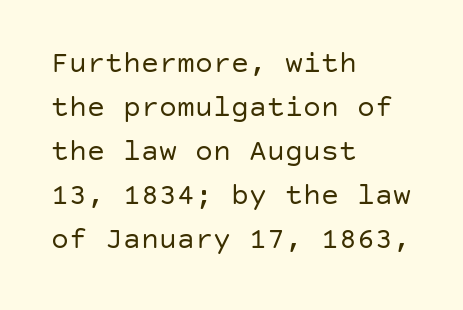
Q: Is the text bold? A: No.
Q: Is the text italic (slanted)? A: No, it is upright.
Q: Is the typeface a serif or a sans-serif typeface? A: Sans-serif.
Q: Is the text underlined? A: No.
Q: How is the paragraph aligned? A: Left-aligned.
Q: Is the spacing between letters normal or unusually wide? A: Normal.
Q: Is the spacing between lines tight, normal or loose? A: Normal.
Q: Width (condensed, normal, or wide)? A: Normal.
Q: Stroke contrast? A: Low.
Q: x-height? A: Large.
